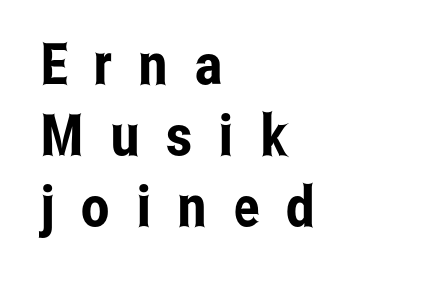
A typesetter would call this proportional, since set widths differ per character. Casual observation: everything's shoved over to the left. Successive baselines arrive at the customary interval. This sample uses a sans-serif face. Underline: absent.
